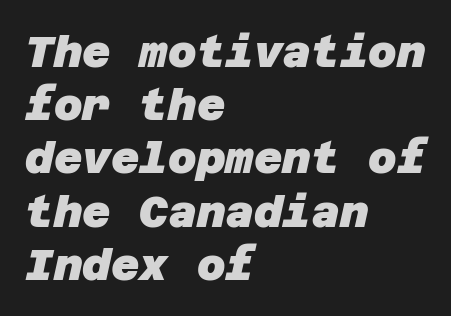
{"serif": "no", "bold": "yes", "weight": "heavy", "width": "normal", "stroke_contrast": "low", "x_height": "large", "underline": "no", "align": "left", "line_spacing_ratio": 1.21, "letter_spacing": "normal", "letter_spacing_em": 0.0, "glyph_px": 44}
